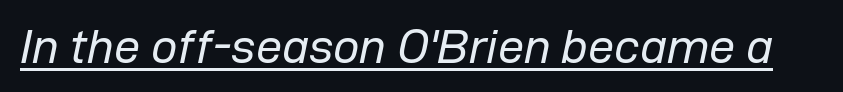
{"italic": "yes", "lean": "right", "slant_degrees": 12, "bold": "no", "weight": "regular", "width": "normal", "stroke_contrast": "low", "x_height": "medium", "monospaced": "no", "underline": "yes", "letter_spacing": "normal", "letter_spacing_em": 0.0, "glyph_px": 47}
